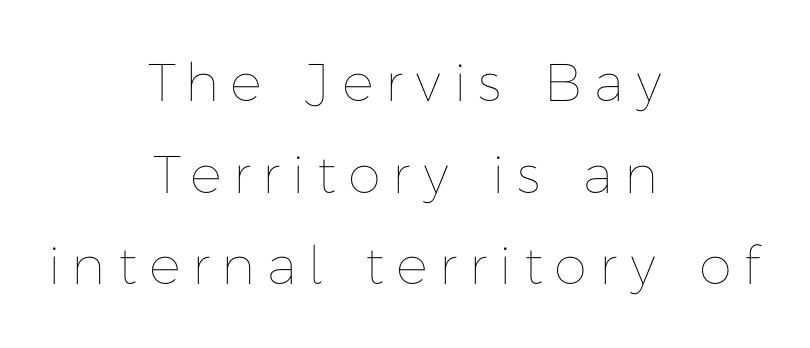
{"italic": "no", "bold": "no", "weight": "thin", "width": "normal", "stroke_contrast": "low", "x_height": "medium", "monospaced": "no", "underline": "no", "align": "center", "line_spacing_ratio": 1.73, "letter_spacing": "wide", "letter_spacing_em": 0.28, "glyph_px": 53}
